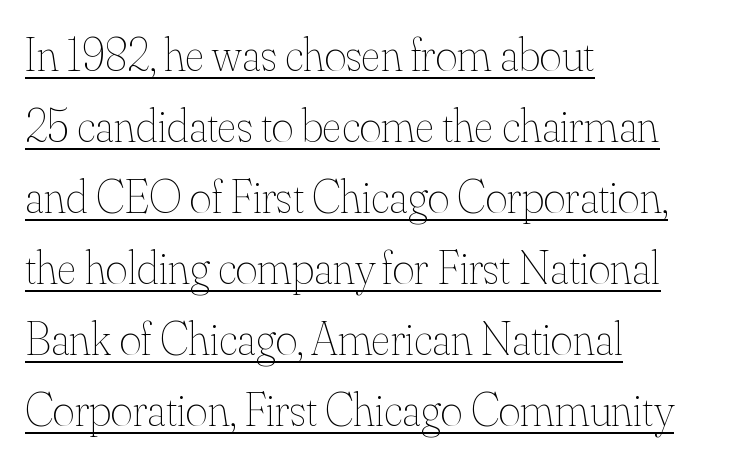
The image shows 47 px thin type, upright; set left-aligned, normal line spacing (1.51x), normal letter spacing, underlined; medium stroke contrast and a small x-height.
